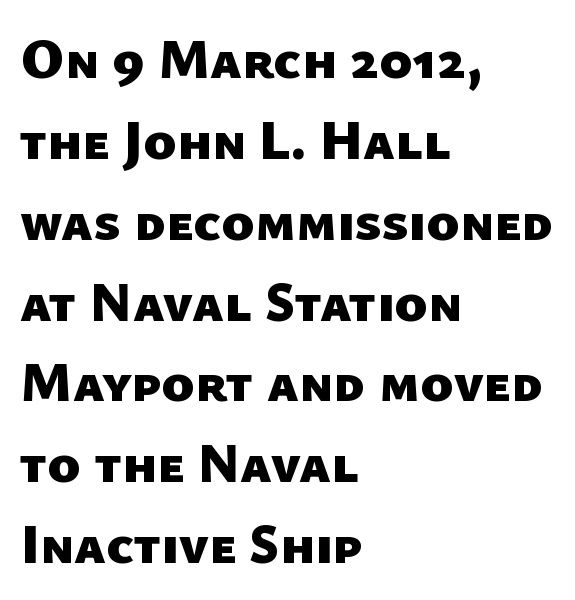
The image shows 55 px heavy sans-serif type; set left-aligned, normal line spacing (1.47x), normal letter spacing, not underlined; low stroke contrast and a medium x-height.
